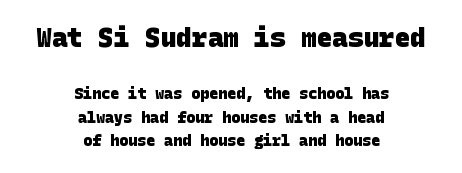
{"bold": "yes", "underline": "no", "align": "center", "line_spacing": "normal", "line_spacing_ratio": 1.58, "letter_spacing": "normal", "letter_spacing_em": 0.0, "larger_block": "first", "size_ratio": 1.73, "glyph_px": 26}
